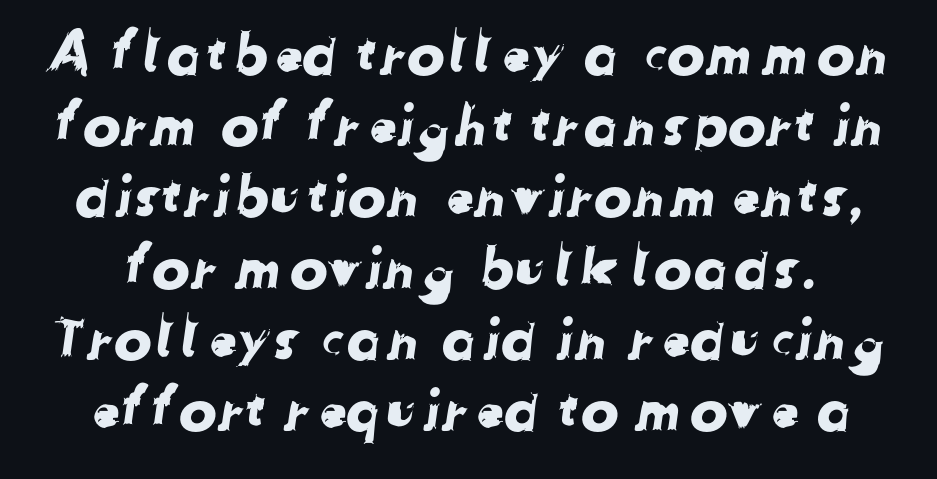
Nobody drew a line under any word here. The passage shown stacks its lines at a standard gap. You can tell from the bare stems that sans-serif type was used. Each letter keeps its own natural width here, so spacing adapts to shape. Does extra space separate the letters? No, they use regular spacing.
